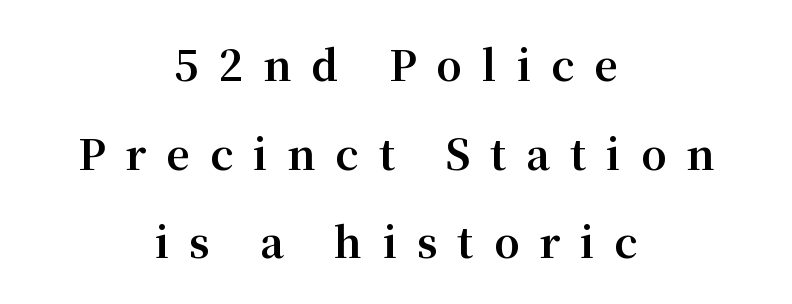
{"serif": "yes", "italic": "no", "bold": "yes", "weight": "bold", "width": "normal", "stroke_contrast": "medium", "x_height": "medium", "monospaced": "no", "underline": "no", "align": "center", "line_spacing": "loose", "line_spacing_ratio": 2.16, "letter_spacing": "wide", "letter_spacing_em": 0.49, "glyph_px": 41}
